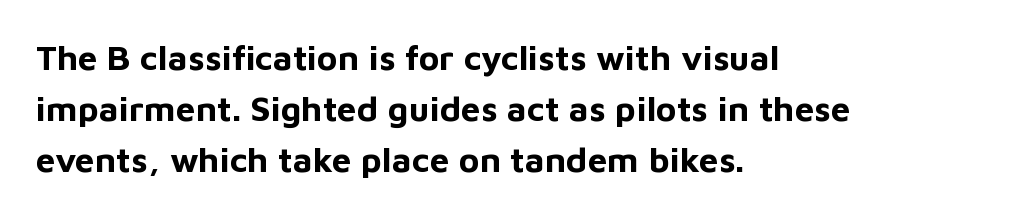
Q: Is the text bold? A: Yes.
Q: Is the text italic (slanted)? A: No, it is upright.
Q: Is the typeface a serif or a sans-serif typeface? A: Sans-serif.
Q: Is the text underlined? A: No.
Q: How is the paragraph aligned? A: Left-aligned.
Q: Is the spacing between letters normal or unusually wide? A: Normal.
Q: Is the spacing between lines tight, normal or loose? A: Normal.
Q: Width (condensed, normal, or wide)? A: Normal.
Q: Stroke contrast? A: Low.
Q: x-height? A: Medium.
Q: Monospaced? A: No.
